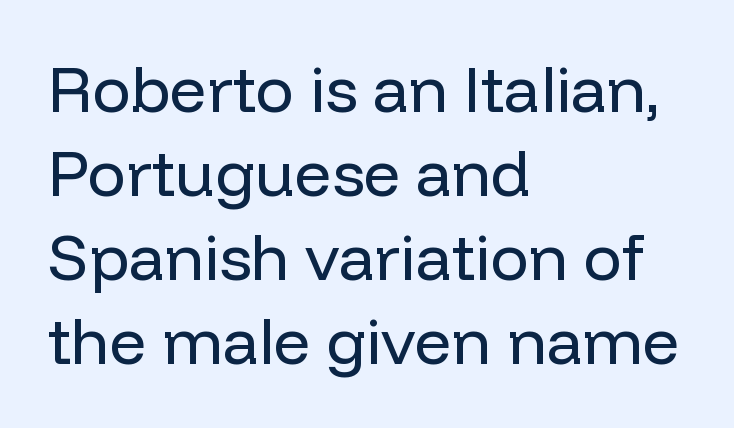
Does the lettering tilt? It doesn't — this is upright. I'd call this a sans setting — the letters go barefoot. This reads as an unemphasized weight, regular at the heaviest. Interline gaps are of average width in this sample. Letter spacing: default.
